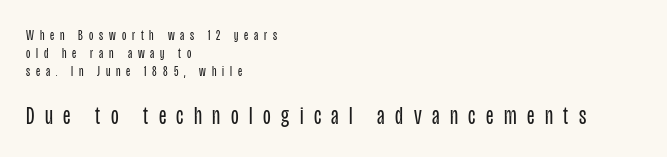
{"italic": "no", "bold": "no", "underline": "no", "align": "left", "line_spacing": "normal", "line_spacing_ratio": 1.28, "letter_spacing": "wide", "letter_spacing_em": 0.42, "larger_block": "second", "size_ratio": 1.79, "glyph_px": 25}
